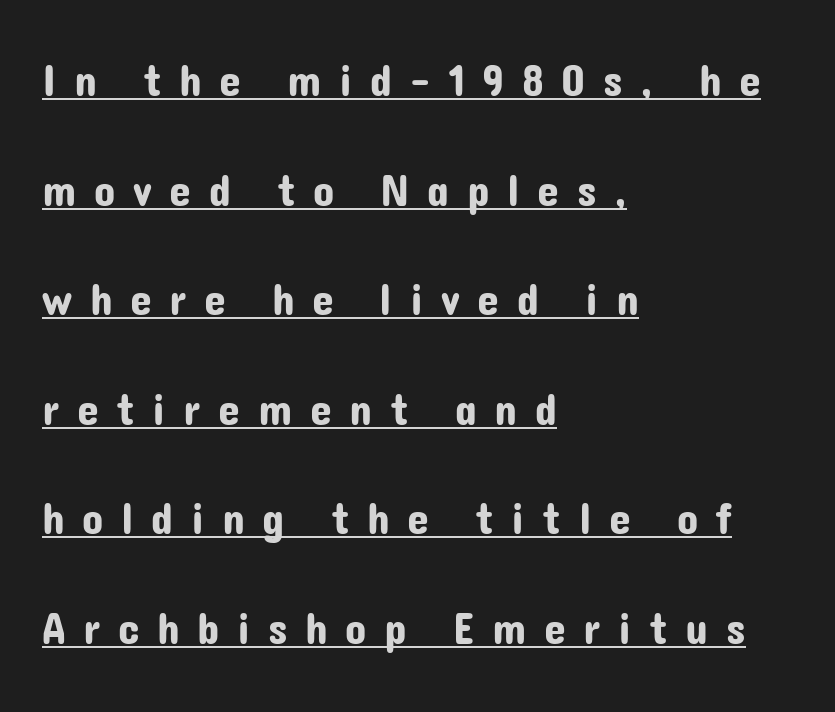
Q: Is the text italic (slanted)? A: No, it is upright.
Q: Is the typeface a serif or a sans-serif typeface? A: Sans-serif.
Q: Is the text underlined? A: Yes.
Q: How is the paragraph aligned? A: Left-aligned.
Q: Is the spacing between letters normal or unusually wide? A: Unusually wide.
Q: Is the spacing between lines tight, normal or loose? A: Loose.
Q: Width (condensed, normal, or wide)? A: Normal.
Q: Stroke contrast? A: Low.
Q: x-height? A: Medium.
Q: Monospaced? A: No.
